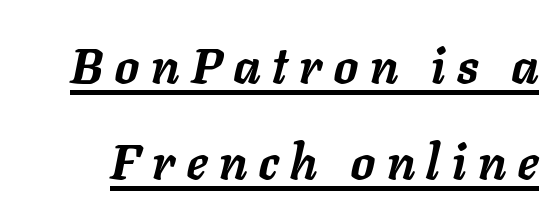
The image shows 50 px semibold type, italic (leaning right); set loose line spacing (1.92x), unusually wide letter spacing (+0.24 em), underlined; low stroke contrast and a medium x-height.
